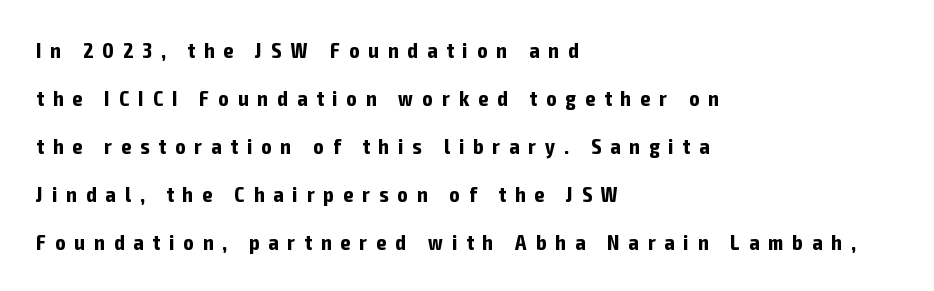
The image shows 21 px bold type, upright; set left-aligned, loose line spacing (2.29x), unusually wide letter spacing (+0.44 em), not underlined.
